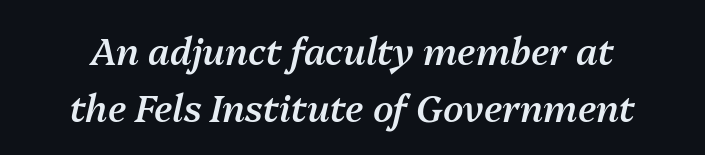
The image shows 37 px semibold type, italic (leaning right); set normal line spacing (1.53x), normal letter spacing, not underlined; medium stroke contrast and a medium x-height.
